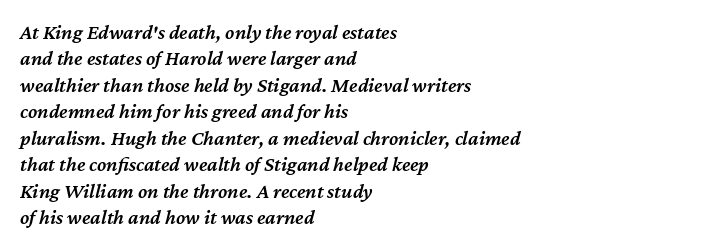
{"italic": "yes", "lean": "right", "slant_degrees": 12, "bold": "semi", "underline": "no", "align": "left", "line_spacing": "normal", "line_spacing_ratio": 1.26, "letter_spacing": "normal", "letter_spacing_em": 0.0, "glyph_px": 21}
